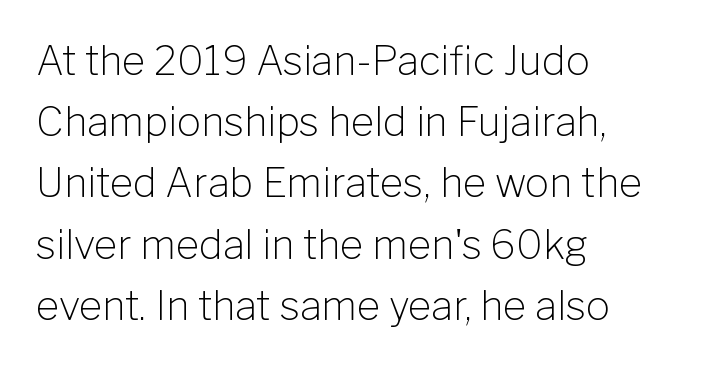
The image shows 40 px light sans-serif type, upright; set left-aligned, normal line spacing (1.53x), normal letter spacing, not underlined; low stroke contrast and a medium x-height.
